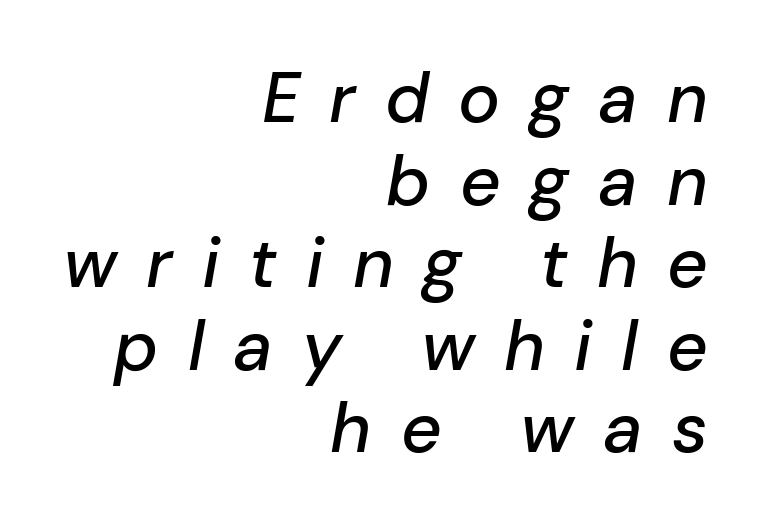
{"italic": "yes", "lean": "right", "slant_degrees": 10, "width": "normal", "stroke_contrast": "low", "x_height": "medium", "monospaced": "no", "underline": "no", "align": "right", "line_spacing_ratio": 1.18, "letter_spacing": "wide", "letter_spacing_em": 0.42, "glyph_px": 70}
